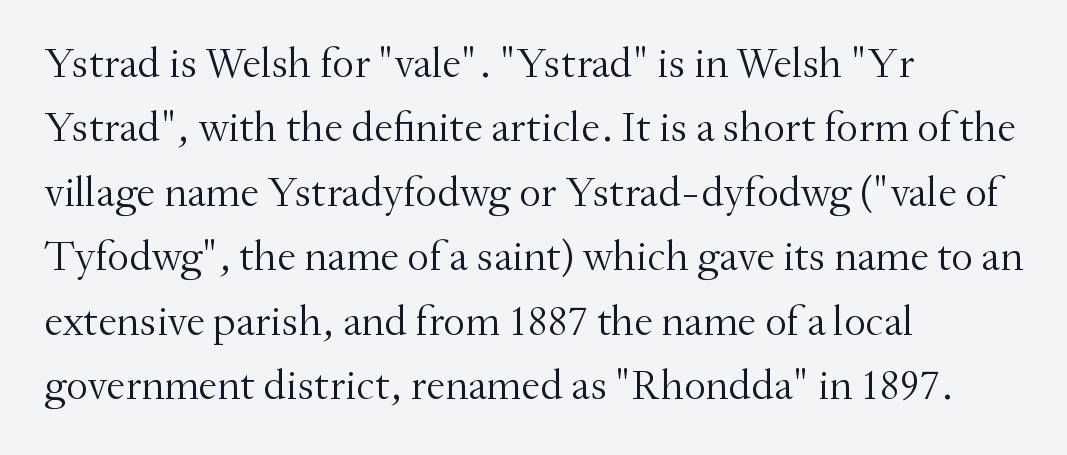
Q: Is the text bold? A: No.
Q: Is the text italic (slanted)? A: No, it is upright.
Q: Is the typeface a serif or a sans-serif typeface? A: Serif.
Q: Is the text underlined? A: No.
Q: How is the paragraph aligned? A: Left-aligned.
Q: Is the spacing between letters normal or unusually wide? A: Normal.
Q: Is the spacing between lines tight, normal or loose? A: Normal.
Q: Width (condensed, normal, or wide)? A: Normal.
Q: Stroke contrast? A: Medium.
Q: x-height? A: Small.
Q: Monospaced? A: No.
